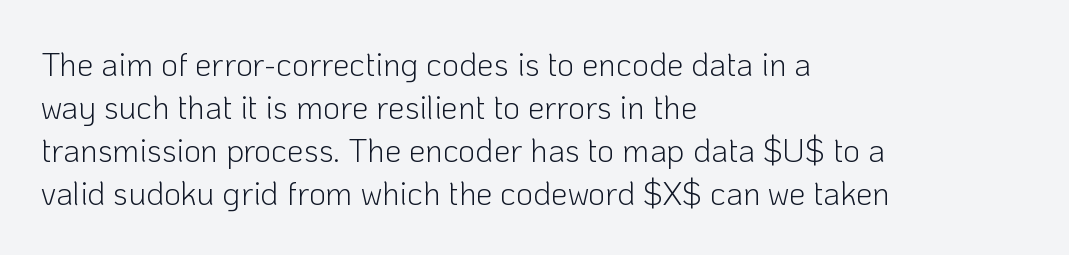
Q: Is the text bold? A: No.
Q: Is the text italic (slanted)? A: No, it is upright.
Q: Is the typeface a serif or a sans-serif typeface? A: Sans-serif.
Q: Is the text underlined? A: No.
Q: How is the paragraph aligned? A: Left-aligned.
Q: Is the spacing between letters normal or unusually wide? A: Normal.
Q: Is the spacing between lines tight, normal or loose? A: Normal.
Q: Width (condensed, normal, or wide)? A: Normal.
Q: Stroke contrast? A: Low.
Q: x-height? A: Medium.
Q: Monospaced? A: No.
